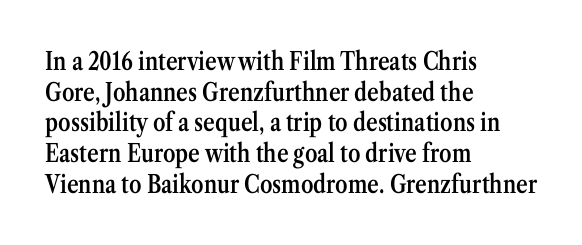
The image shows 25 px text type, upright; set left-aligned, line spacing 1.23x, normal letter spacing, not underlined.
